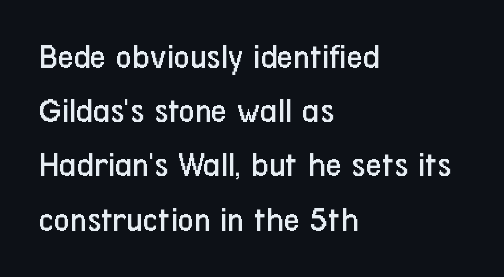
{"serif": "no", "italic": "no", "bold": "no", "weight": "regular", "width": "condensed", "stroke_contrast": "low", "x_height": "medium", "monospaced": "no", "underline": "no", "align": "left", "line_spacing": "normal", "line_spacing_ratio": 1.55, "letter_spacing": "normal", "letter_spacing_em": 0.0, "glyph_px": 35}
